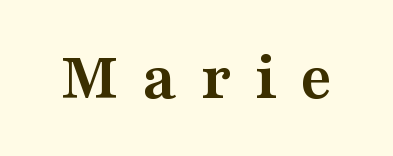
Glance below the letters and you will spot only blank space. Italic: no, the glyphs are upright roman. Are there feet on the stems? There are — it's a serif. The tracking reads as deliberately expanded to a designer's eye. Is this a fixed-width face? No — the glyphs have proportional, varying widths. Each glyph is drawn with heavy, bold strokes.
